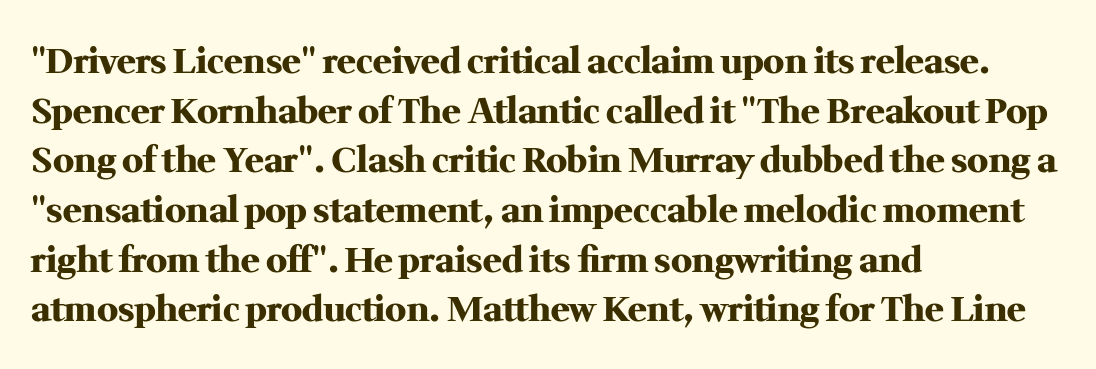
{"serif": "yes", "italic": "no", "bold": "yes", "weight": "heavy", "width": "normal", "stroke_contrast": "medium", "x_height": "medium", "monospaced": "no", "underline": "no", "align": "left", "line_spacing": "normal", "line_spacing_ratio": 1.42, "letter_spacing": "normal", "letter_spacing_em": 0.0, "glyph_px": 35}
